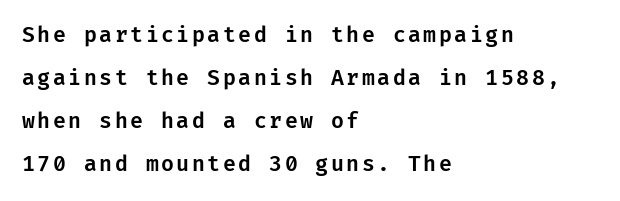
Q: Is the text italic (slanted)? A: No, it is upright.
Q: Is the text underlined? A: No.
Q: How is the paragraph aligned? A: Left-aligned.
Q: Is the spacing between lines tight, normal or loose? A: Loose.
